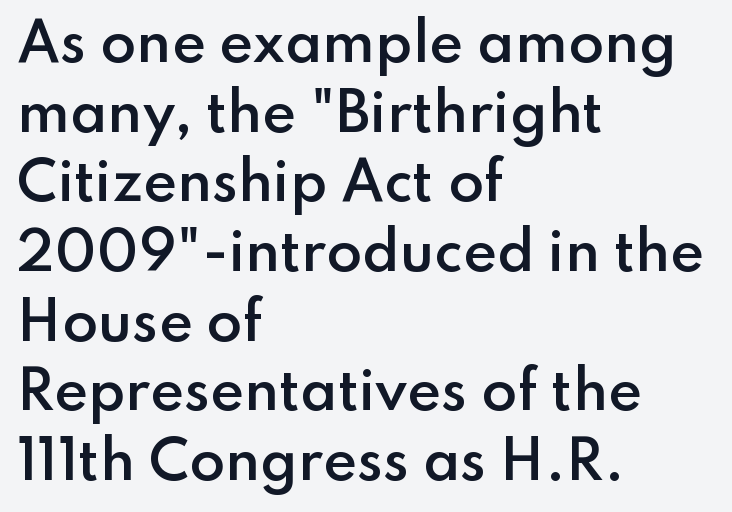
Evenly set lines give the paragraph a standard silhouette. Here the designer chose a conventional face with non-uniform glyph widths. Words float on clear page, feet unadorned. Every row of glyphs begins at an identical x-position on the left.
